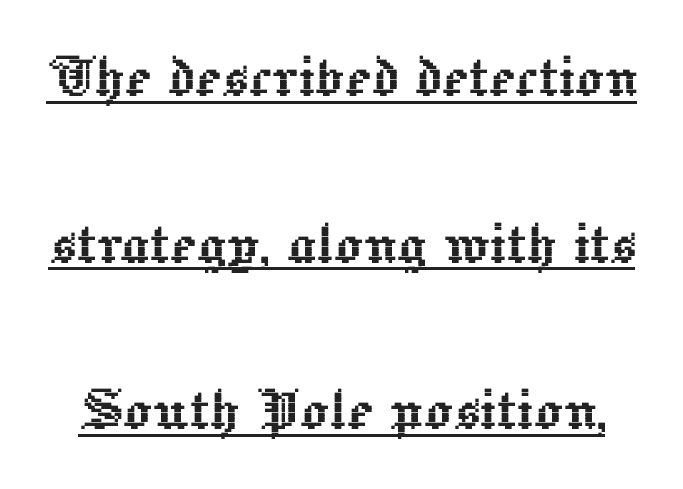
{"italic": "no", "width": "normal", "x_height": "medium", "monospaced": "no", "underline": "yes", "line_spacing": "loose", "line_spacing_ratio": 2.38, "letter_spacing": "normal", "letter_spacing_em": 0.0, "glyph_px": 70}
